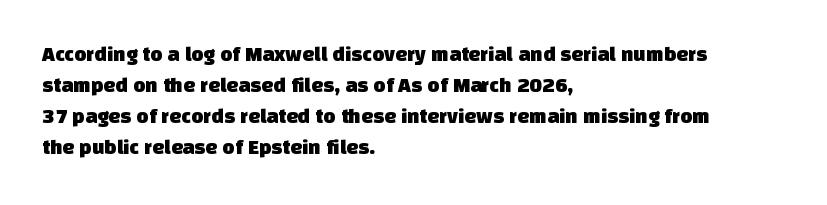
{"underline": "no", "align": "left", "line_spacing": "normal", "line_spacing_ratio": 1.48, "letter_spacing": "normal", "letter_spacing_em": 0.0, "glyph_px": 21}
